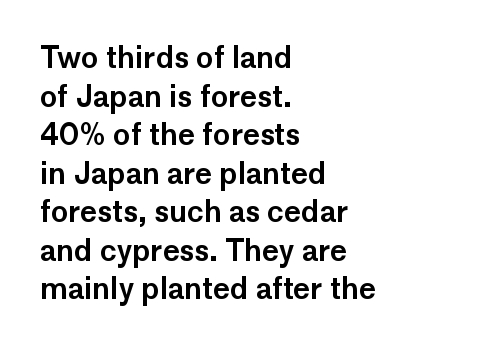
The image shows 29 px sans-serif type, upright; set left-aligned, normal line spacing (1.33x), normal letter spacing, not underlined; low stroke contrast and a medium x-height.
